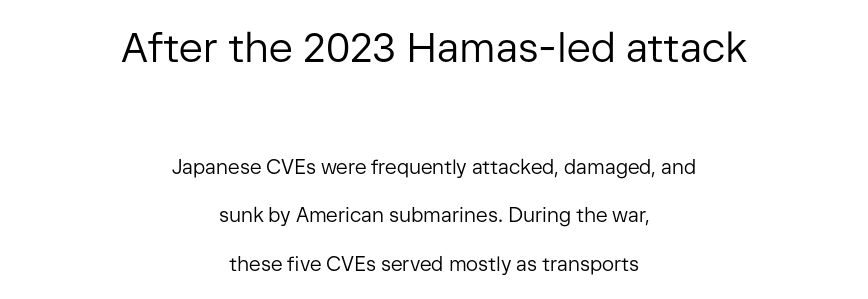
The image shows 41 px regular-weight sans-serif type, upright; set centered, loose line spacing (2.42x), normal letter spacing, not underlined; the first (top) block is 2.05x larger; low stroke contrast and a medium x-height.
